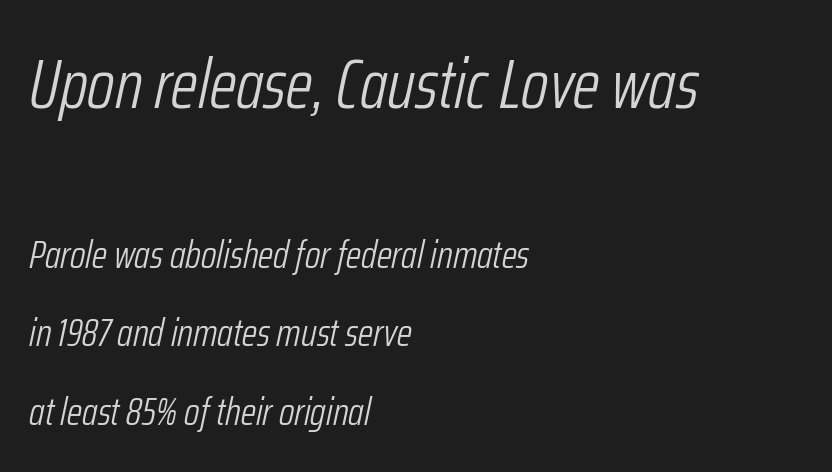
The image shows 69 px light, condensed type, italic (leaning right); set left-aligned, loose line spacing (2.01x), normal letter spacing, not underlined; the first (top) block is 1.77x larger; low stroke contrast and a medium x-height.
